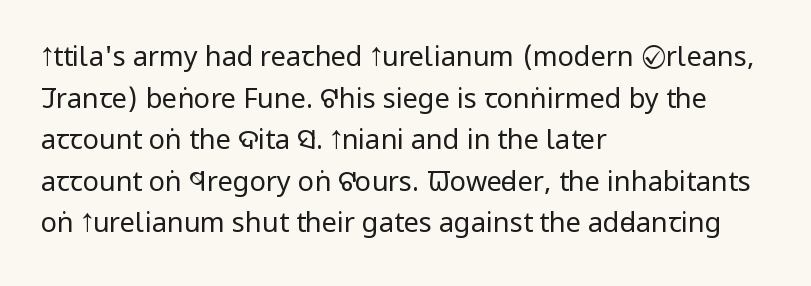
The image shows 27 px text type, upright; set left-aligned, normal line spacing (1.54x), normal letter spacing, not underlined.
